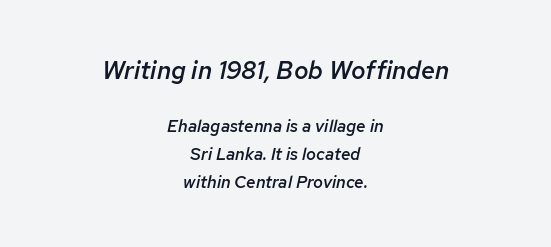
The rows are spaced the way most documents space them. Between one letter and the next there's only the usual sliver of space. The upper block of text is set noticeably larger than the block beneath it. Every letter is mildly thick-stroked: semibold rather than bold. The glyphs are unaccompanied by any horizontal stroke below them.
